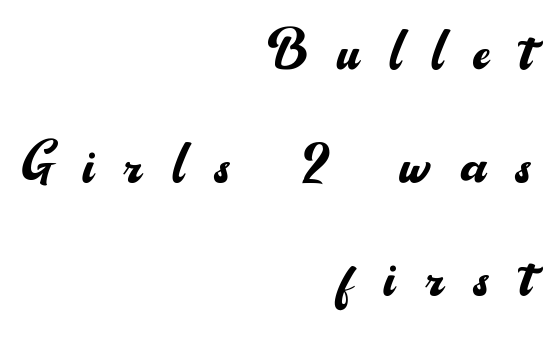
Q: Is the text bold? A: No.
Q: Is the text italic (slanted)? A: Yes.
Q: Is the typeface a serif or a sans-serif typeface? A: Sans-serif.
Q: Is the text underlined? A: No.
Q: How is the paragraph aligned? A: Right-aligned.
Q: Is the spacing between letters normal or unusually wide? A: Unusually wide.
Q: Is the spacing between lines tight, normal or loose? A: Normal.
Q: Width (condensed, normal, or wide)? A: Normal.
Q: Stroke contrast? A: Medium.
Q: x-height? A: Small.
Q: Monospaced? A: No.
